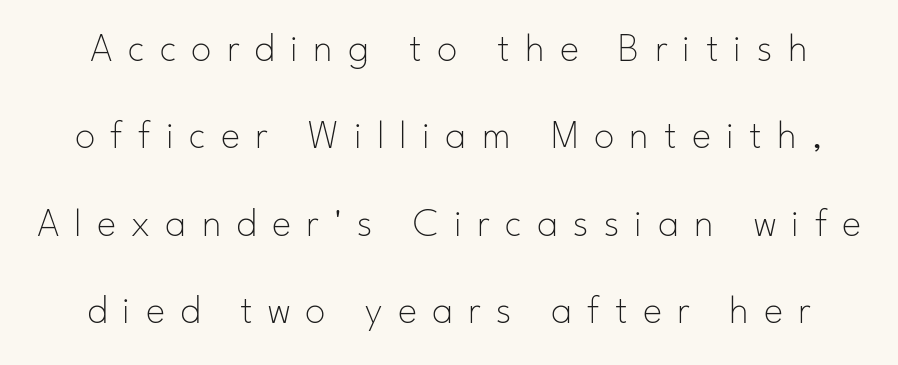
The image shows 41 px thin sans-serif type, upright; set loose line spacing (2.13x), unusually wide letter spacing (+0.37 em), not underlined; low stroke contrast and a small x-height.
